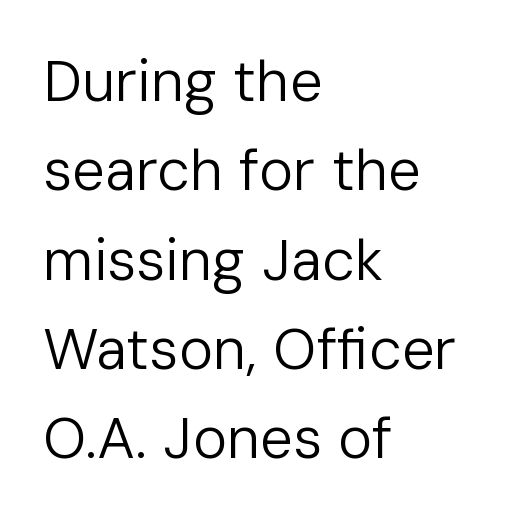
{"serif": "no", "italic": "no", "bold": "no", "weight": "regular", "width": "normal", "stroke_contrast": "low", "x_height": "medium", "monospaced": "no", "underline": "no", "align": "left", "line_spacing": "normal", "line_spacing_ratio": 1.54, "letter_spacing": "normal", "letter_spacing_em": 0.0, "glyph_px": 58}
